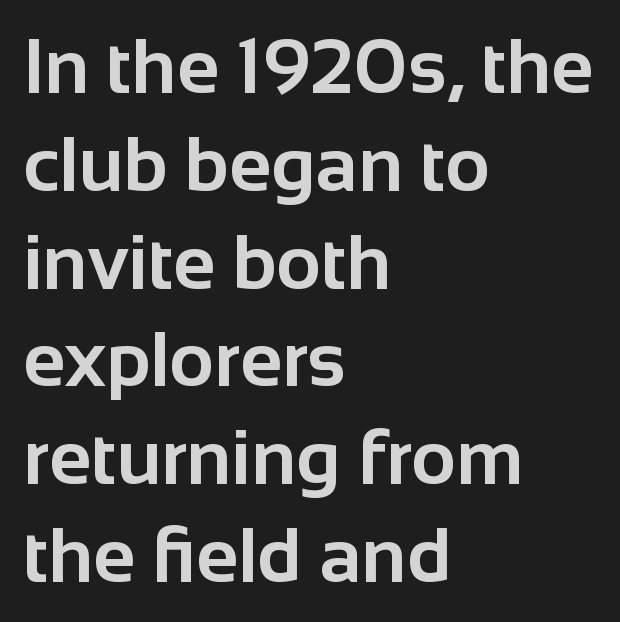
{"serif": "no", "italic": "no", "bold": "yes", "weight": "bold", "width": "normal", "stroke_contrast": "low", "x_height": "medium", "monospaced": "no", "underline": "no", "align": "left", "line_spacing": "normal", "line_spacing_ratio": 1.27, "letter_spacing": "normal", "letter_spacing_em": 0.0, "glyph_px": 77}
